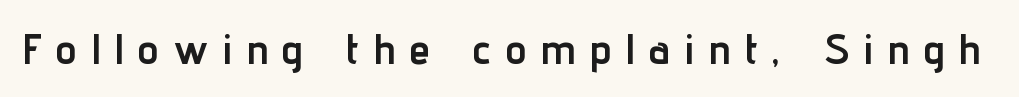
The image shows 42 px semibold, condensed sans-serif type, upright; set unusually wide letter spacing (+0.36 em), not underlined; low stroke contrast and a medium x-height.
